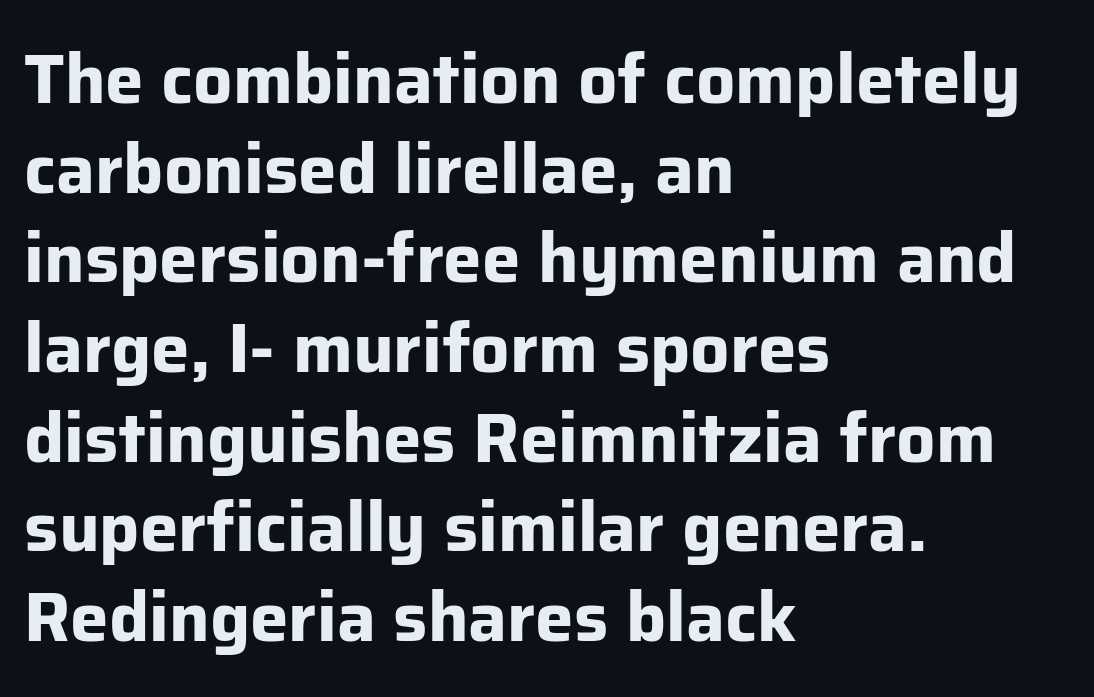
Standard letterfit; no display-style spreading of the glyphs. The font's upright variant was chosen for this text. Lines of text with bare space underneath. Bold? Absolutely — the strokes are thick and heavy. To sum up the face: it is a sans, with no serifs.
